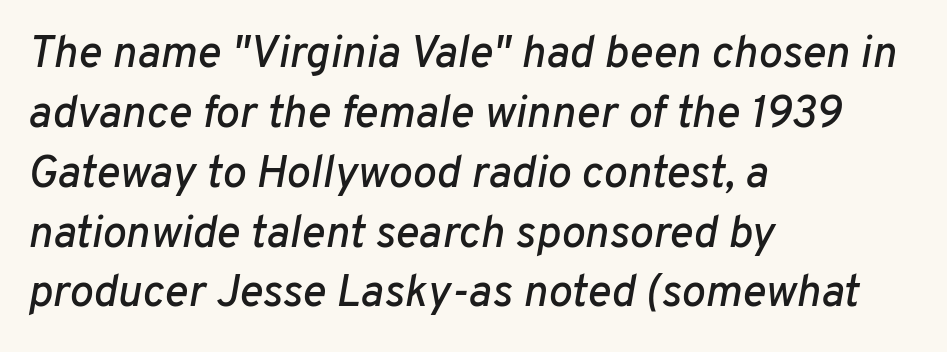
The rendering uses natural spacing where letterforms have individual widths. All the whitespace from short lines collects on the right. A typesetter would call this zero additional tracking. This sample uses an oblique cut, with every glyph tilted off the vertical.
